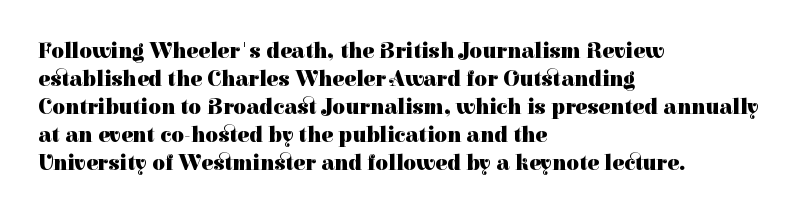
{"italic": "no", "bold": "yes", "underline": "no", "align": "left", "line_spacing": "normal", "line_spacing_ratio": 1.27, "letter_spacing": "normal", "letter_spacing_em": 0.0, "glyph_px": 22}
